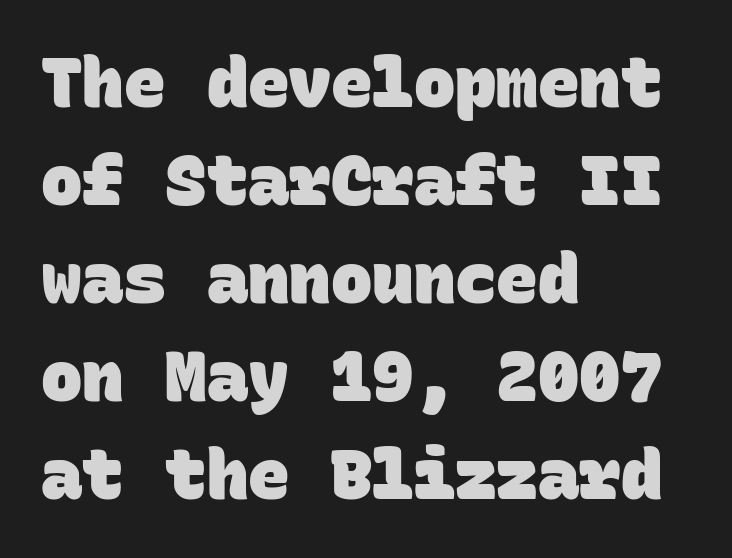
{"serif": "no", "bold": "yes", "weight": "heavy", "width": "normal", "stroke_contrast": "low", "x_height": "large", "monospaced": "yes", "underline": "no", "align": "left", "line_spacing": "normal", "line_spacing_ratio": 1.42, "letter_spacing": "normal", "letter_spacing_em": 0.0, "glyph_px": 69}
